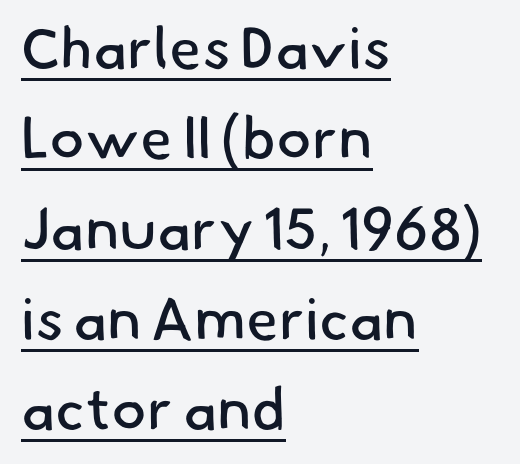
{"serif": "no", "bold": "no", "weight": "regular", "width": "normal", "stroke_contrast": "low", "x_height": "small", "monospaced": "no", "underline": "yes", "align": "left", "line_spacing": "normal", "line_spacing_ratio": 1.53, "letter_spacing": "normal", "letter_spacing_em": 0.0, "glyph_px": 59}
